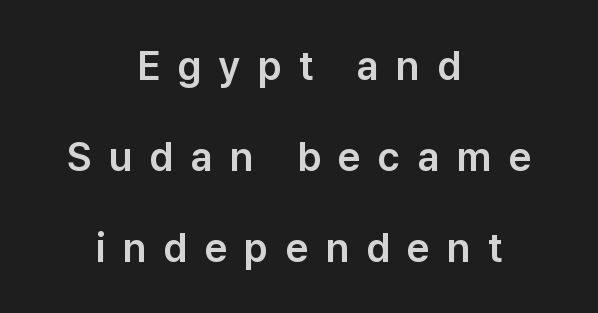
The image shows 40 px sans-serif type, upright; set centered, loose line spacing (2.27x), unusually wide letter spacing (+0.43 em), not underlined; low stroke contrast and a medium x-height.
